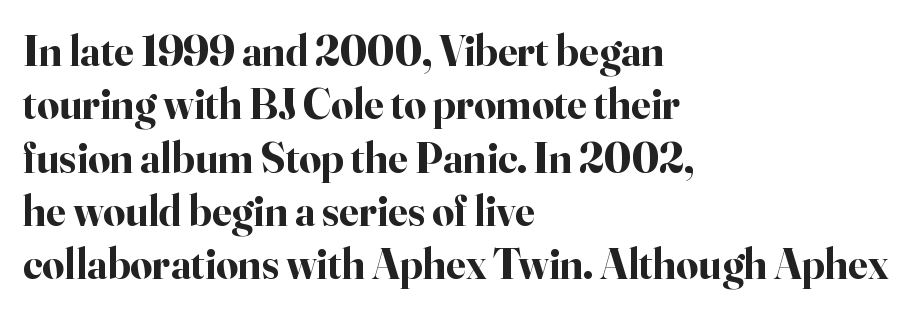
The image shows 43 px bold serif type, upright; set left-aligned, line spacing 1.24x, normal letter spacing, not underlined; high stroke contrast and a small x-height.
